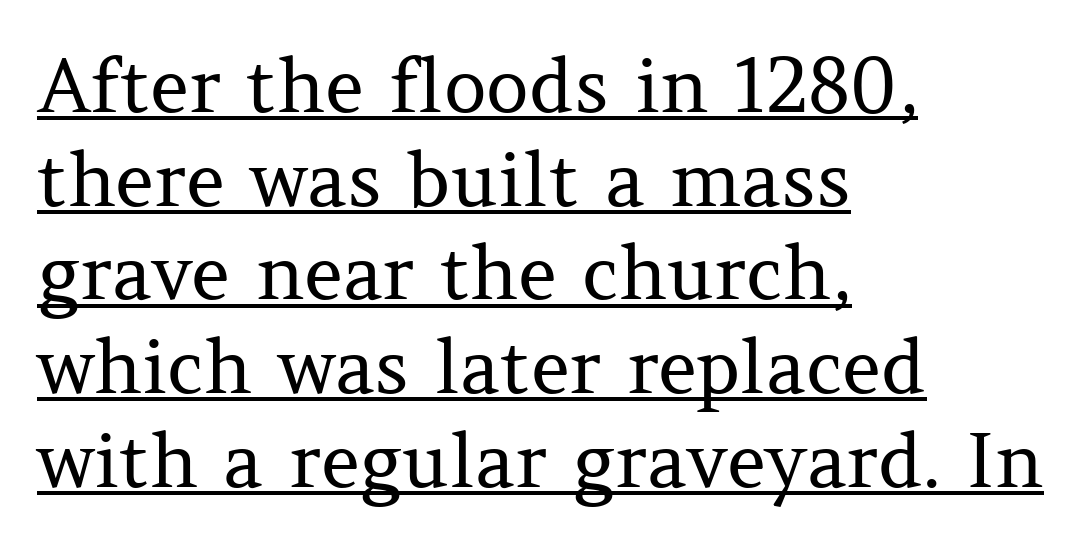
Students, note that the glyphs here touch the page at normal intervals. Here the designer chose a conventional face with non-uniform glyph widths. This rendering employs a face with finishing strokes, i.e., a serif. In CSS terms this would be text-align: left.
